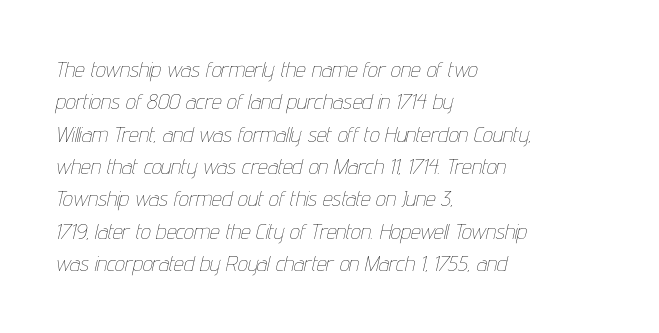
Q: Is the text bold? A: No.
Q: Is the text italic (slanted)? A: Yes, it leans right by about 12 degrees.
Q: Is the text underlined? A: No.
Q: How is the paragraph aligned? A: Left-aligned.
Q: Is the spacing between letters normal or unusually wide? A: Normal.
Q: Is the spacing between lines tight, normal or loose? A: Normal.
